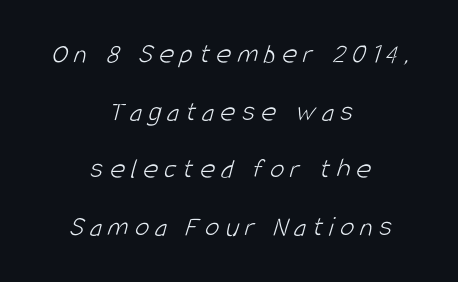
Q: Is the text bold? A: No.
Q: Is the typeface a serif or a sans-serif typeface? A: Sans-serif.
Q: Is the text underlined? A: No.
Q: How is the paragraph aligned? A: Centered.
Q: Is the spacing between letters normal or unusually wide? A: Unusually wide.
Q: Is the spacing between lines tight, normal or loose? A: Loose.
Q: Width (condensed, normal, or wide)? A: Condensed.
Q: Stroke contrast? A: Low.
Q: x-height? A: Large.
Q: Monospaced? A: No.
